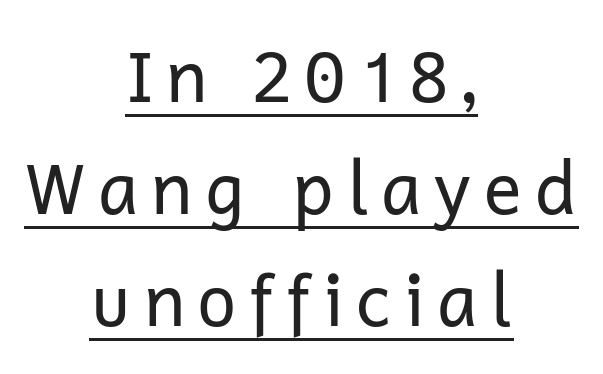
{"serif": "no", "italic": "no", "bold": "no", "weight": "regular", "width": "normal", "stroke_contrast": "low", "x_height": "medium", "monospaced": "no", "underline": "yes", "align": "center", "line_spacing": "normal", "line_spacing_ratio": 1.58, "glyph_px": 71}
